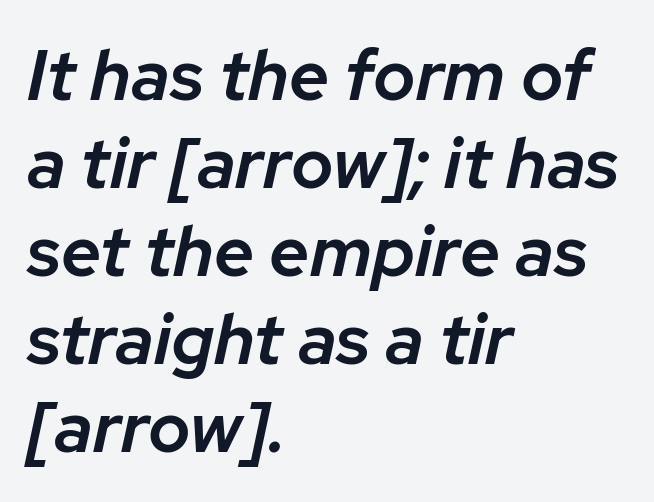
Varying glyph widths throughout — classic text-font behaviour. Would a proofreader flag this as italicized? Yes. A student would call this left alignment; a typographer would say flush left, rag right. This sample uses plain, unmodified letter spacing. The specimen omits any rule beneath the text block's lines. Its strokes are somewhat broadened, the hallmark of semibold type.
